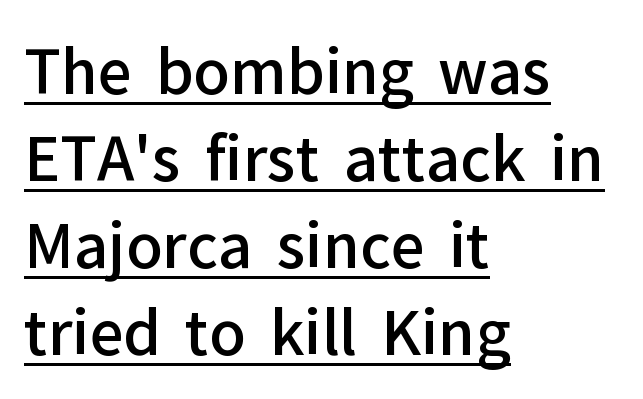
The image shows 60 px semibold sans-serif type, upright; set left-aligned, normal line spacing (1.45x), normal letter spacing, underlined; low stroke contrast and a medium x-height.
